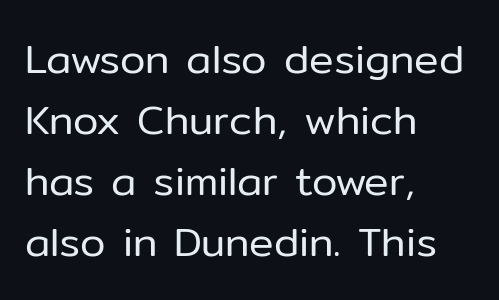
Q: Is the text bold? A: No.
Q: Is the text italic (slanted)? A: No, it is upright.
Q: Is the typeface a serif or a sans-serif typeface? A: Sans-serif.
Q: Is the text underlined? A: No.
Q: How is the paragraph aligned? A: Left-aligned.
Q: Is the spacing between letters normal or unusually wide? A: Normal.
Q: Is the spacing between lines tight, normal or loose? A: Normal.
Q: Width (condensed, normal, or wide)? A: Normal.
Q: Stroke contrast? A: Low.
Q: x-height? A: Medium.
Q: Monospaced? A: No.
